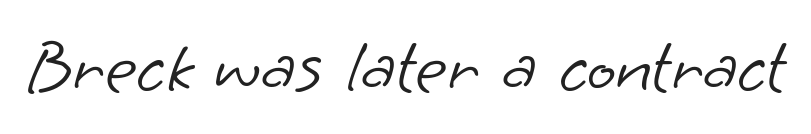
{"serif": "no", "bold": "no", "weight": "light", "width": "normal", "stroke_contrast": "low", "x_height": "small", "monospaced": "no", "underline": "no", "letter_spacing": "normal", "letter_spacing_em": 0.0, "glyph_px": 76}
